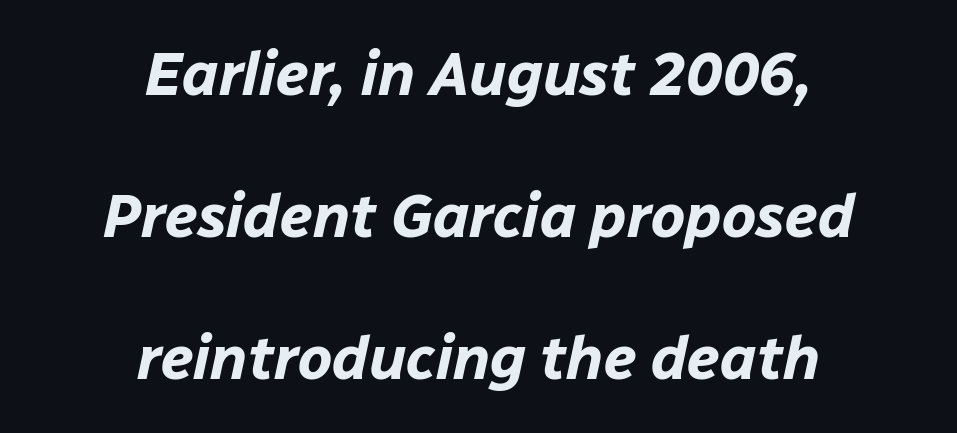
Q: Is the text bold? A: Yes.
Q: Is the text italic (slanted)? A: Yes, it leans right by about 12 degrees.
Q: Is the text underlined? A: No.
Q: How is the paragraph aligned? A: Centered.
Q: Is the spacing between letters normal or unusually wide? A: Normal.
Q: Is the spacing between lines tight, normal or loose? A: Loose.
Q: Width (condensed, normal, or wide)? A: Normal.
Q: Stroke contrast? A: Low.
Q: x-height? A: Medium.
Q: Monospaced? A: No.
